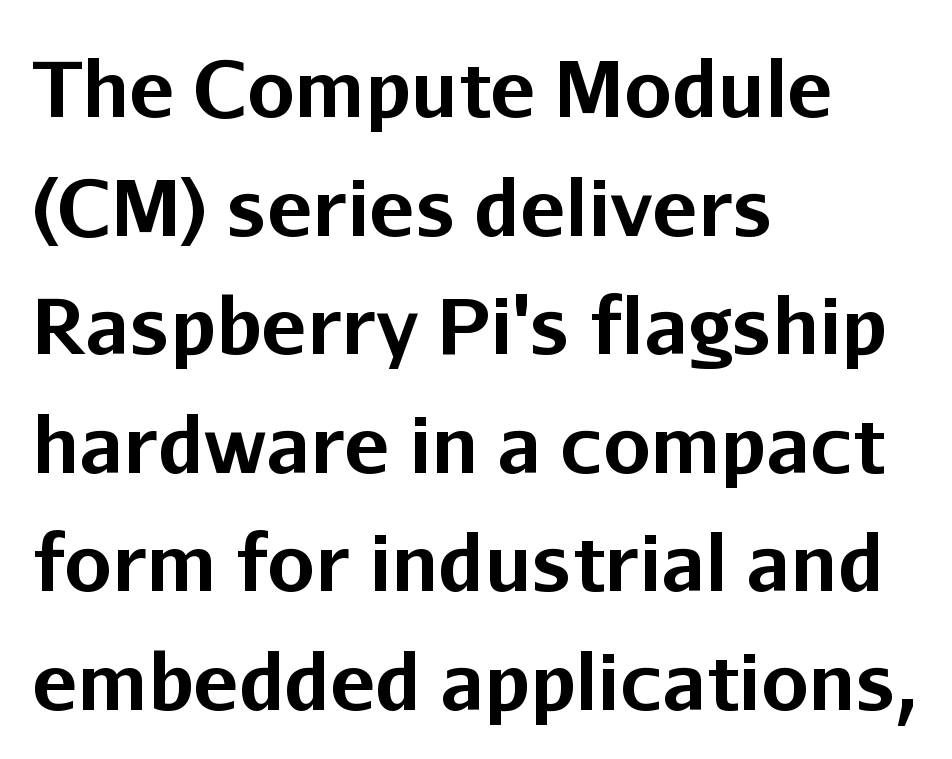
Q: Is the text bold? A: Yes.
Q: Is the text italic (slanted)? A: No, it is upright.
Q: Is the typeface a serif or a sans-serif typeface? A: Sans-serif.
Q: Is the text underlined? A: No.
Q: How is the paragraph aligned? A: Left-aligned.
Q: Is the spacing between letters normal or unusually wide? A: Normal.
Q: Is the spacing between lines tight, normal or loose? A: Normal.
Q: Width (condensed, normal, or wide)? A: Normal.
Q: Stroke contrast? A: Low.
Q: x-height? A: Medium.
Q: Monospaced? A: No.
